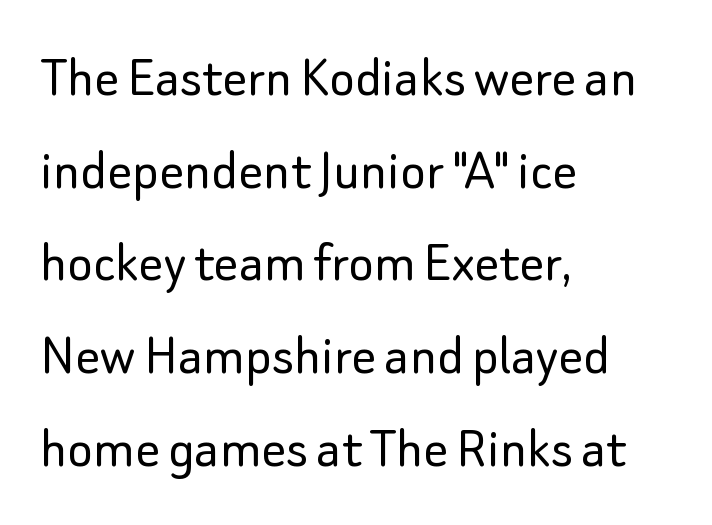
A bare baseline throughout the passage. Grotesque or geometric, the face here clearly has no serifs. The gaps between neighbouring characters are ordinary and unremarkable. The letters stand straight up with perfectly vertical stems. Nothing heavy about these letters — not bold at all. Which margin do the lines hug? The left one — the right edge is uneven.
